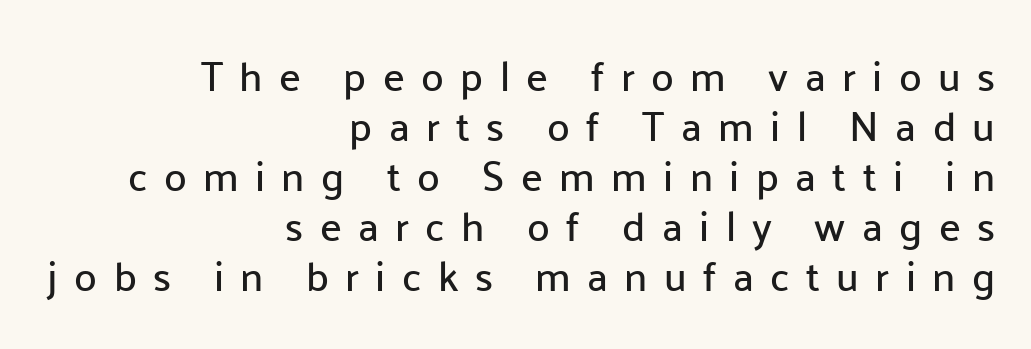
The image shows 41 px sans-serif type, upright; set right-aligned, line spacing 1.22x, unusually wide letter spacing (+0.4 em), not underlined; low stroke contrast and a medium x-height.
